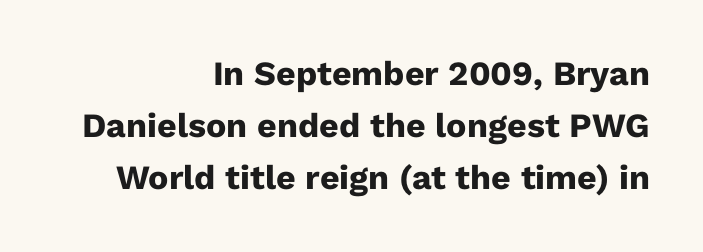
Glance below the letters and you will spot only blank space. Caption: bold face, heavy strokes. A flush-right, rag-left setting is used for this passage. Quick note: not italic, upright. A typesetter would call this proportional, since set widths differ per character. The leading is moderate, giving the passage an even texture.
